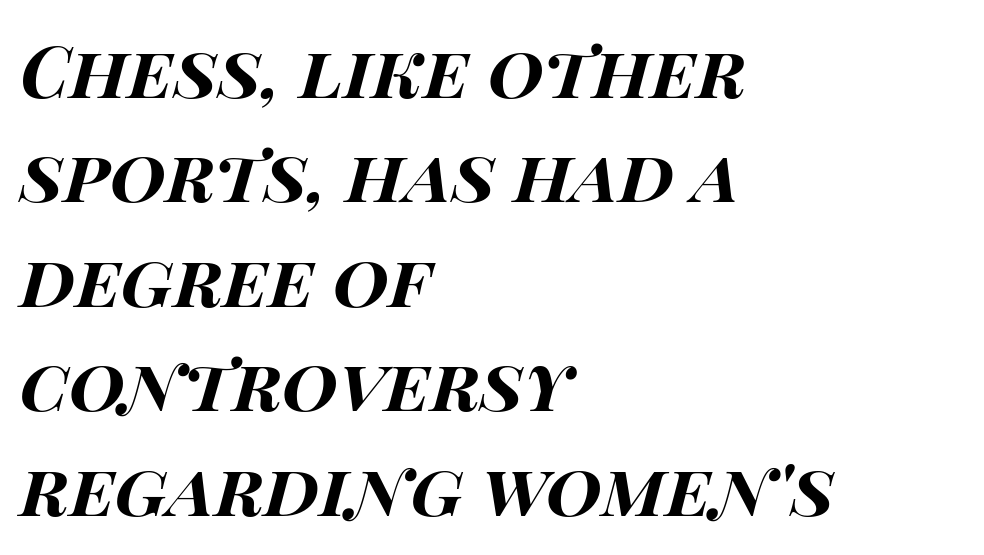
Line beginnings align vertically; line endings do not. These lines keep a tight, regular rhythm from letter to letter. Lines of text with bare space underneath. Look at the stroke-to-counter ratio: heavy, a bold. Emphasis-style slanted type is in use.
